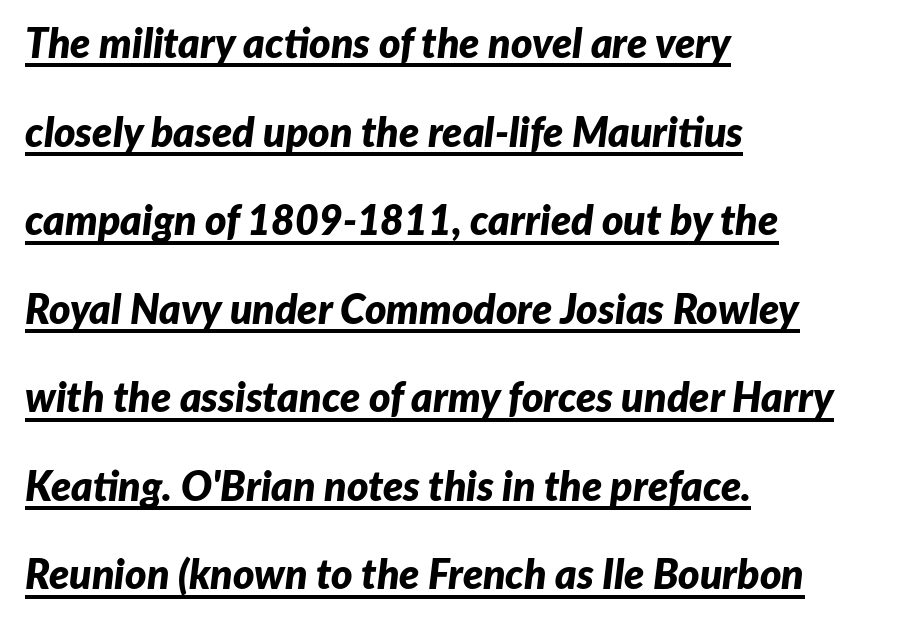
{"italic": "yes", "lean": "right", "slant_degrees": 7, "bold": "yes", "weight": "bold", "width": "normal", "stroke_contrast": "low", "x_height": "medium", "monospaced": "no", "underline": "yes", "align": "left", "line_spacing": "loose", "line_spacing_ratio": 2.16, "letter_spacing": "normal", "letter_spacing_em": 0.0, "glyph_px": 41}
